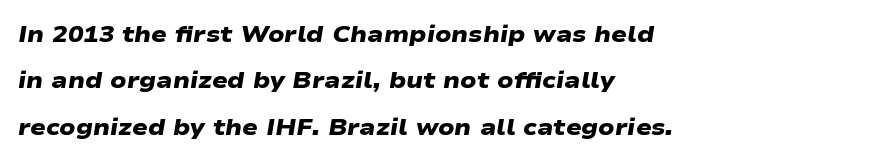
Q: Is the text bold? A: Yes.
Q: Is the text underlined? A: No.
Q: How is the paragraph aligned? A: Left-aligned.
Q: Is the spacing between letters normal or unusually wide? A: Normal.
Q: Is the spacing between lines tight, normal or loose? A: Loose.
